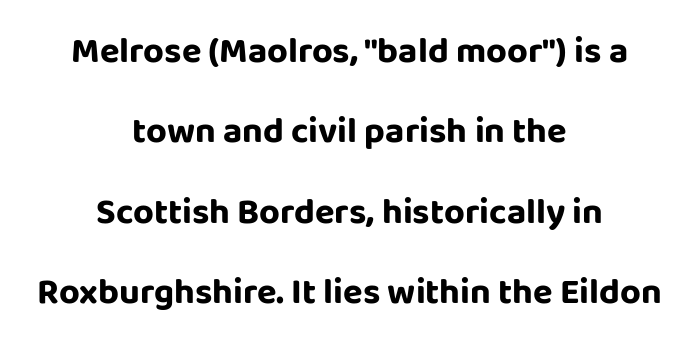
There is no visible air inserted between adjacent glyphs. Posture: upright roman. The type family on display is of the sans-serif kind. How would I describe the line gaps? Wide and relaxed. You could not count columns in this text — the font is proportionally spaced. Decoration check: the copy has no underline.
